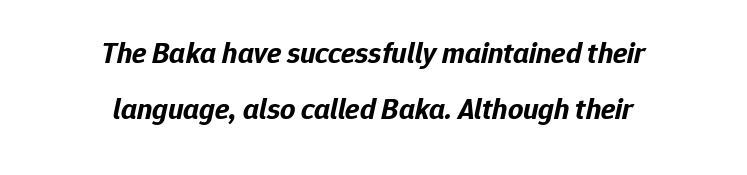
{"italic": "yes", "lean": "right", "slant_degrees": 12, "bold": "yes", "weight": "bold", "width": "normal", "stroke_contrast": "low", "x_height": "medium", "monospaced": "no", "underline": "no", "align": "center", "line_spacing_ratio": 1.86, "letter_spacing": "normal", "letter_spacing_em": 0.0, "glyph_px": 30}
